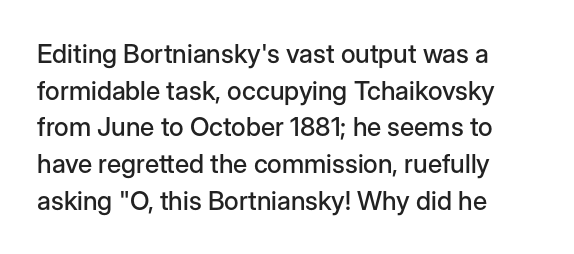
{"italic": "no", "underline": "no", "align": "left", "line_spacing": "normal", "line_spacing_ratio": 1.41, "letter_spacing": "normal", "letter_spacing_em": 0.0, "glyph_px": 26}
